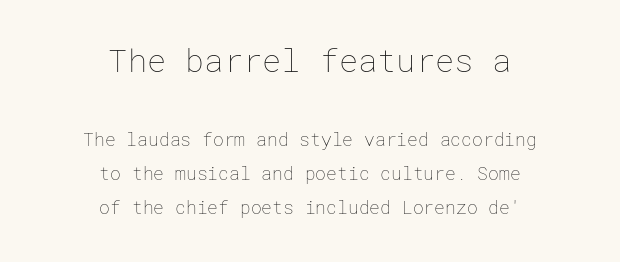
Look at the glyph heights: the upper group is clearly the bigger setting. The typeface has the unassuming heft of standard copy or less. Vertical strokes here are truly vertical. A student would call this center alignment; a typographer would say set centered. Nothing unusual about the tracking: characters are spaced as the font intends. Loosely led — the rows are spread out.
